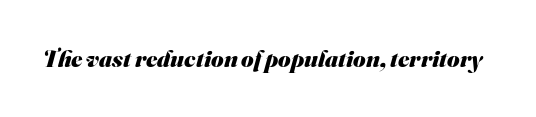
Q: Is the text bold? A: Yes.
Q: Is the text underlined? A: No.
Q: Is the spacing between letters normal or unusually wide? A: Normal.
